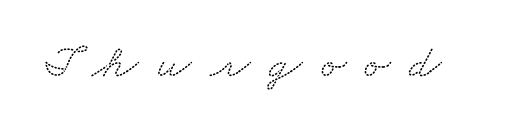
{"serif": "yes", "width": "wide", "stroke_contrast": "low", "x_height": "small", "monospaced": "no", "underline": "no", "letter_spacing": "wide", "letter_spacing_em": 0.4, "glyph_px": 47}
